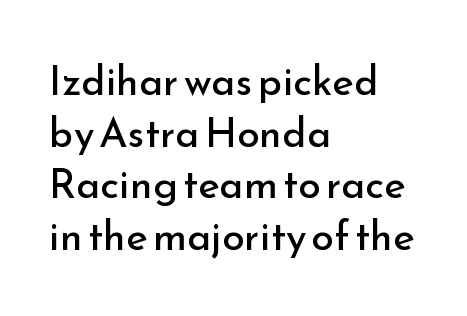
Q: Is the text bold? A: No.
Q: Is the text italic (slanted)? A: No, it is upright.
Q: Is the typeface a serif or a sans-serif typeface? A: Sans-serif.
Q: Is the text underlined? A: No.
Q: How is the paragraph aligned? A: Left-aligned.
Q: Is the spacing between letters normal or unusually wide? A: Normal.
Q: Is the spacing between lines tight, normal or loose? A: Normal.
Q: Width (condensed, normal, or wide)? A: Normal.
Q: Stroke contrast? A: Low.
Q: x-height? A: Small.
Q: Monospaced? A: No.
